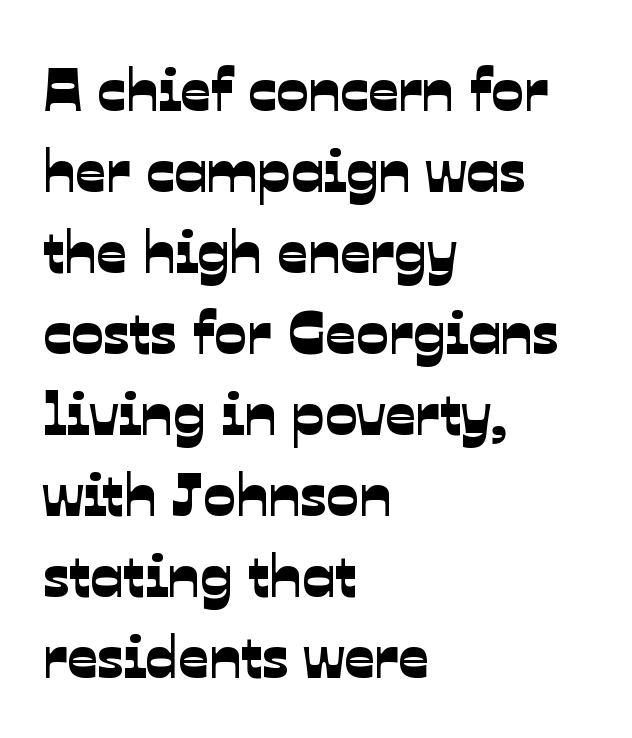
{"serif": "no", "width": "normal", "stroke_contrast": "low", "x_height": "medium", "monospaced": "no", "underline": "no", "align": "left", "line_spacing": "normal", "line_spacing_ratio": 1.35, "letter_spacing": "normal", "letter_spacing_em": 0.0, "glyph_px": 60}
